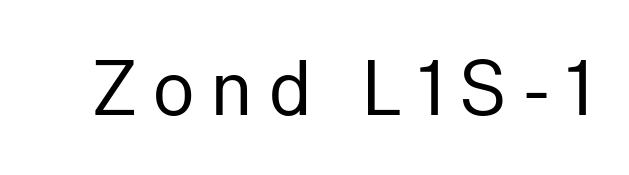
{"serif": "no", "italic": "no", "bold": "no", "weight": "regular", "width": "normal", "stroke_contrast": "low", "x_height": "medium", "monospaced": "no", "underline": "no", "letter_spacing": "wide", "letter_spacing_em": 0.22, "glyph_px": 77}
